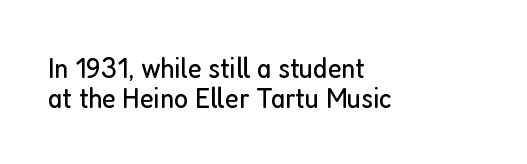
Q: Is the text bold? A: No.
Q: Is the text italic (slanted)? A: No, it is upright.
Q: Is the typeface a serif or a sans-serif typeface? A: Sans-serif.
Q: Is the text underlined? A: No.
Q: How is the paragraph aligned? A: Left-aligned.
Q: Is the spacing between letters normal or unusually wide? A: Normal.
Q: Is the spacing between lines tight, normal or loose? A: Tight.
Q: Width (condensed, normal, or wide)? A: Condensed.
Q: Stroke contrast? A: Low.
Q: x-height? A: Medium.
Q: Monospaced? A: No.
